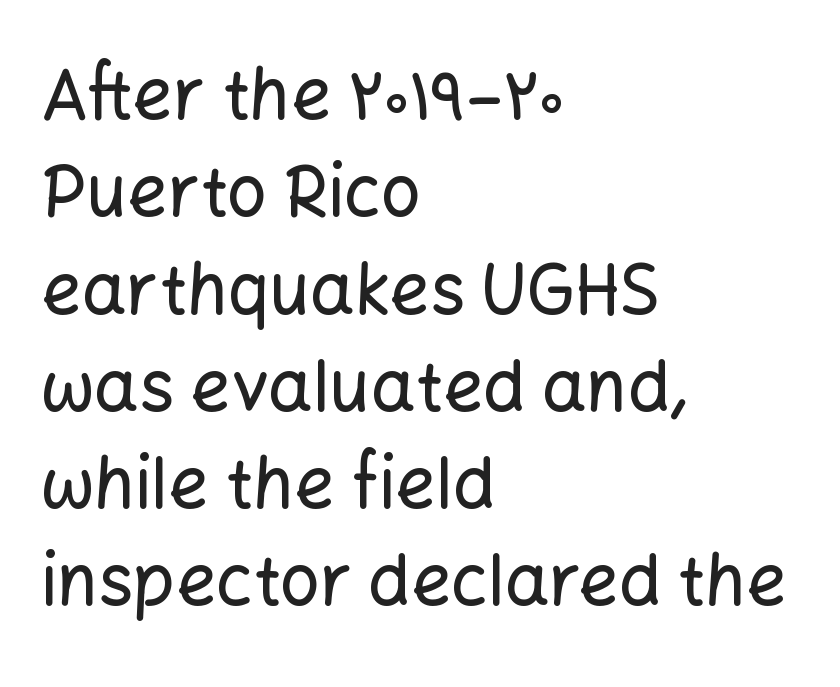
{"serif": "no", "italic": "no", "width": "normal", "stroke_contrast": "low", "x_height": "medium", "monospaced": "no", "underline": "no", "align": "left", "line_spacing": "normal", "line_spacing_ratio": 1.39, "letter_spacing": "normal", "letter_spacing_em": 0.0, "glyph_px": 70}
